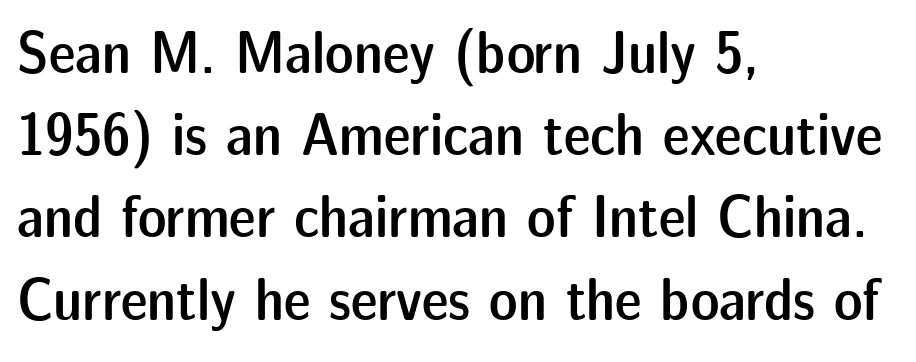
The image shows 60 px semibold sans-serif type, upright; set left-aligned, normal line spacing (1.37x), normal letter spacing, not underlined; low stroke contrast and a medium x-height.
